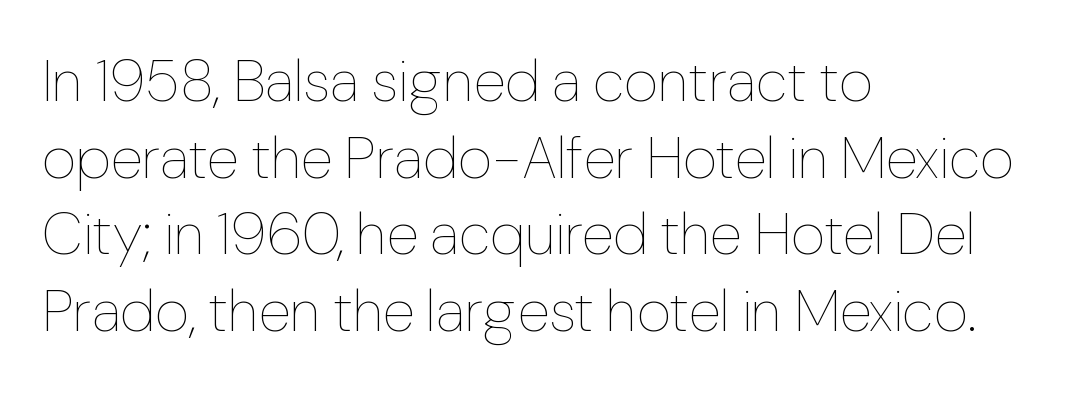
{"italic": "no", "bold": "no", "weight": "thin", "width": "normal", "stroke_contrast": "low", "x_height": "medium", "monospaced": "no", "underline": "no", "align": "left", "line_spacing": "normal", "line_spacing_ratio": 1.3, "letter_spacing": "normal", "letter_spacing_em": 0.0, "glyph_px": 59}
